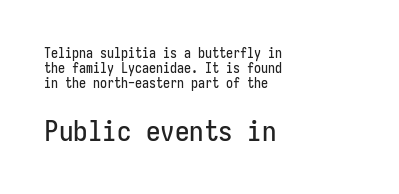
{"serif": "no", "italic": "no", "width": "condensed", "stroke_contrast": "low", "x_height": "medium", "monospaced": "yes", "underline": "no", "align": "left", "line_spacing": "tight", "line_spacing_ratio": 1.08, "letter_spacing": "normal", "letter_spacing_em": 0.0, "larger_block": "second", "size_ratio": 2.07, "glyph_px": 29}
